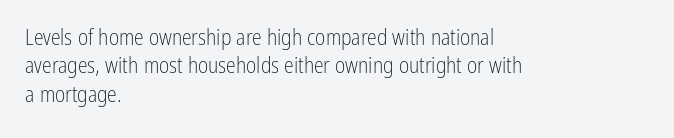
Rule under the text: the space is simply empty. Honestly, the letter spacing is just normal — you wouldn't notice it. The font's upright variant was chosen for this text. The strokes are not fattened; the text isn't bold. Layout note: lines flush left. The designer left line spacing at the default.
